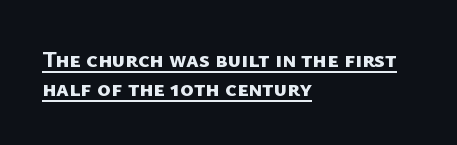
Q: Is the text bold? A: Yes.
Q: Is the text underlined? A: Yes.
Q: How is the paragraph aligned? A: Left-aligned.
Q: Is the spacing between letters normal or unusually wide? A: Normal.
Q: Is the spacing between lines tight, normal or loose? A: Normal.
